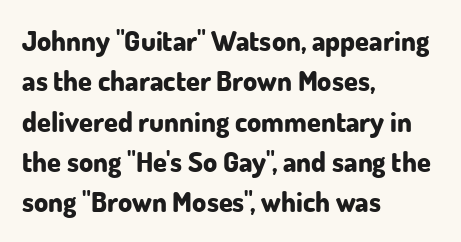
Q: Is the text bold? A: Yes.
Q: Is the text italic (slanted)? A: No, it is upright.
Q: Is the typeface a serif or a sans-serif typeface? A: Sans-serif.
Q: Is the text underlined? A: No.
Q: How is the paragraph aligned? A: Left-aligned.
Q: Is the spacing between letters normal or unusually wide? A: Normal.
Q: Is the spacing between lines tight, normal or loose? A: Normal.
Q: Width (condensed, normal, or wide)? A: Normal.
Q: Stroke contrast? A: Low.
Q: x-height? A: Small.
Q: Monospaced? A: No.
